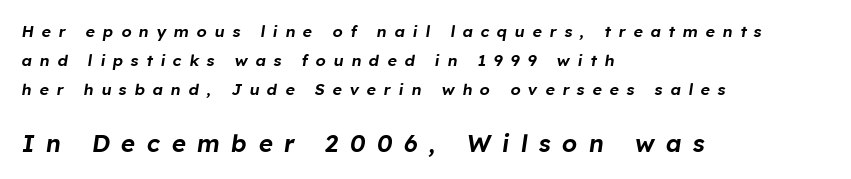
The image shows 24 px text type, italic (leaning right); set left-aligned, line spacing 1.82x, unusually wide letter spacing (+0.48 em), not underlined; the second (bottom) block is 1.5x larger.
